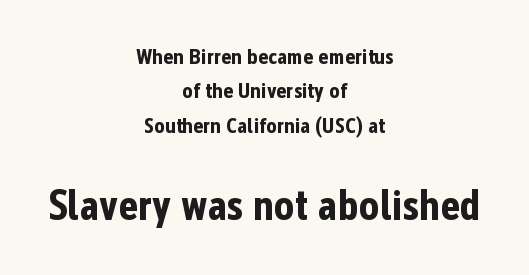
{"serif": "no", "italic": "no", "bold": "yes", "weight": "bold", "width": "condensed", "stroke_contrast": "low", "x_height": "medium", "monospaced": "no", "underline": "no", "align": "center", "line_spacing": "normal", "line_spacing_ratio": 1.56, "letter_spacing": "normal", "letter_spacing_em": 0.0, "larger_block": "second", "size_ratio": 1.95, "glyph_px": 43}
